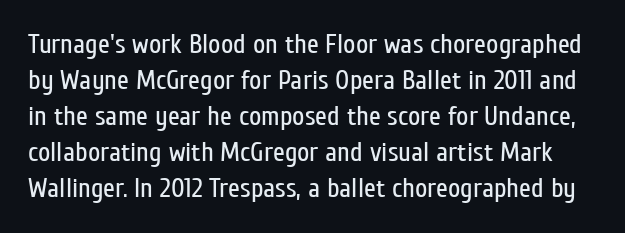
{"italic": "no", "bold": "no", "underline": "no", "line_spacing": "normal", "line_spacing_ratio": 1.33, "letter_spacing": "normal", "letter_spacing_em": 0.0, "glyph_px": 27}
